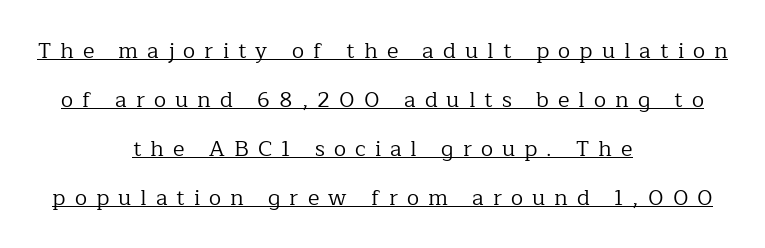
{"italic": "no", "bold": "no", "underline": "yes", "align": "center", "line_spacing": "loose", "line_spacing_ratio": 2.22, "letter_spacing": "wide", "letter_spacing_em": 0.41, "glyph_px": 22}
